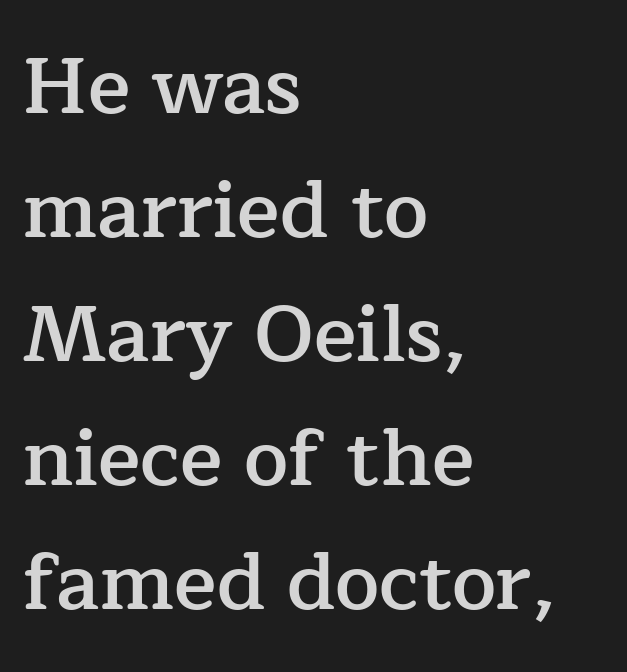
Q: Is the text bold? A: Semi-bold.
Q: Is the text italic (slanted)? A: No, it is upright.
Q: Is the typeface a serif or a sans-serif typeface? A: Serif.
Q: Is the text underlined? A: No.
Q: How is the paragraph aligned? A: Left-aligned.
Q: Is the spacing between letters normal or unusually wide? A: Normal.
Q: Is the spacing between lines tight, normal or loose? A: Normal.
Q: Width (condensed, normal, or wide)? A: Normal.
Q: Stroke contrast? A: Low.
Q: x-height? A: Medium.
Q: Monospaced? A: No.
